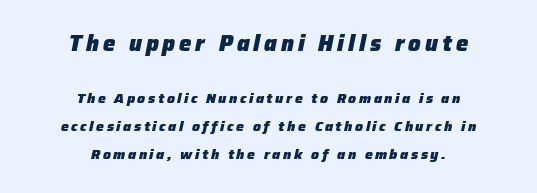
{"italic": "yes", "lean": "right", "slant_degrees": 12, "bold": "yes", "underline": "no", "align": "center", "line_spacing": "loose", "line_spacing_ratio": 1.99, "larger_block": "first", "size_ratio": 1.57, "glyph_px": 22}
